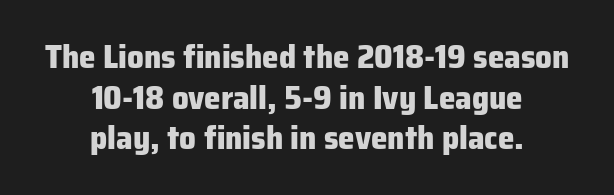
Q: Is the text bold? A: Yes.
Q: Is the text italic (slanted)? A: No, it is upright.
Q: Is the typeface a serif or a sans-serif typeface? A: Sans-serif.
Q: Is the text underlined? A: No.
Q: How is the paragraph aligned? A: Centered.
Q: Is the spacing between letters normal or unusually wide? A: Normal.
Q: Width (condensed, normal, or wide)? A: Normal.
Q: Stroke contrast? A: Low.
Q: x-height? A: Medium.
Q: Monospaced? A: No.
